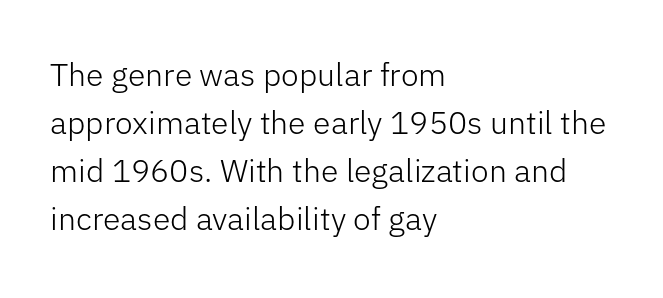
{"serif": "no", "italic": "no", "bold": "no", "weight": "light", "width": "normal", "stroke_contrast": "low", "x_height": "medium", "monospaced": "no", "underline": "no", "align": "left", "line_spacing": "normal", "line_spacing_ratio": 1.5, "letter_spacing": "normal", "letter_spacing_em": 0.0, "glyph_px": 32}
